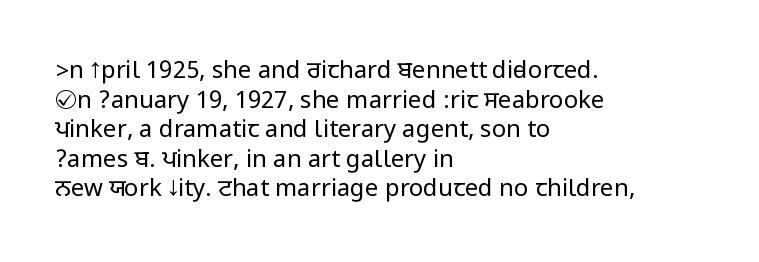
The image shows 24 px text type, upright; set left-aligned, line spacing 1.23x, normal letter spacing, not underlined.
